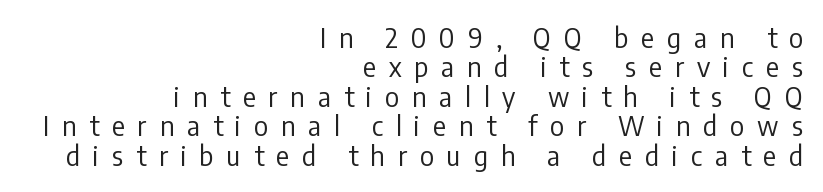
{"italic": "no", "bold": "no", "underline": "no", "align": "right", "line_spacing": "tight", "line_spacing_ratio": 1.09, "letter_spacing": "wide", "letter_spacing_em": 0.48, "glyph_px": 27}
